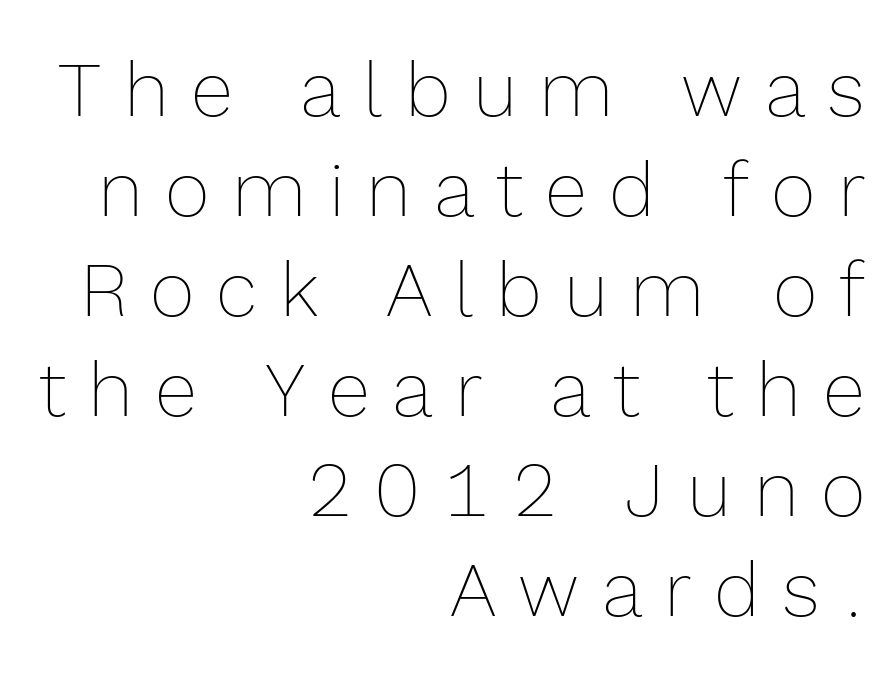
Q: Is the text bold? A: No.
Q: Is the text italic (slanted)? A: No, it is upright.
Q: Is the text underlined? A: No.
Q: How is the paragraph aligned? A: Right-aligned.
Q: Is the spacing between letters normal or unusually wide? A: Unusually wide.
Q: Is the spacing between lines tight, normal or loose? A: Normal.
Q: Width (condensed, normal, or wide)? A: Normal.
Q: x-height? A: Medium.
Q: Monospaced? A: No.
